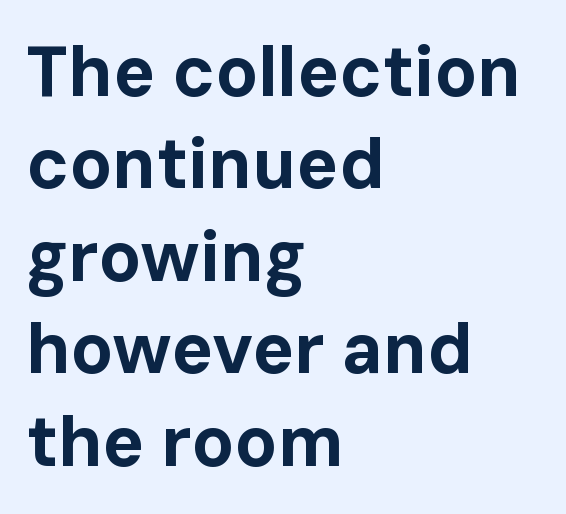
Whoever set this chose a conventional vertical rhythm. On the weight axis this lands at bold, roughly 700. The text was rendered using a sans face with plain stroke endings. The typography opts for an upright posture over an oblique one. How are the letters spaced? Ordinarily, with no added tracking. Which margin do the lines hug? The left one — the right edge is uneven.
